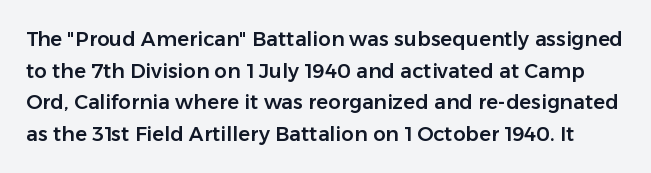
The image shows 20 px text type, upright; set normal line spacing (1.58x), normal letter spacing, not underlined.
